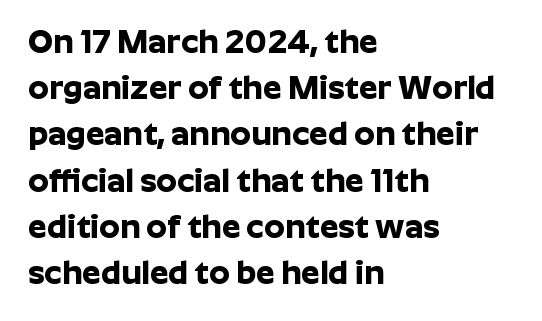
The typography opts for an upright posture over an oblique one. You can tell from the bare stems that sans-serif type was used. The glyphs are unaccompanied by any horizontal stroke below them. The rows are spaced the way most documents space them.
